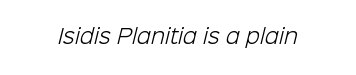
Q: Is the text bold? A: No.
Q: Is the text underlined? A: No.
Q: Is the spacing between letters normal or unusually wide? A: Normal.
